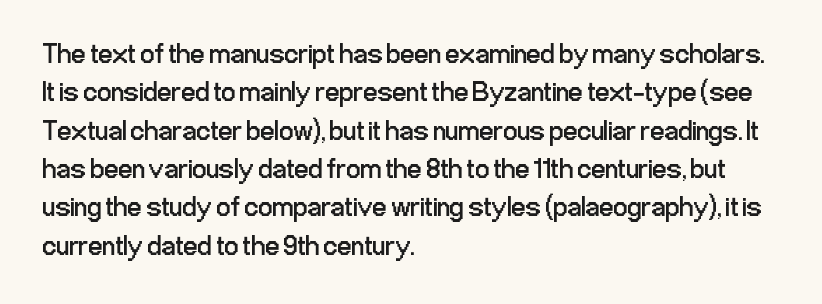
Q: Is the text bold? A: No.
Q: Is the text italic (slanted)? A: No, it is upright.
Q: Is the typeface a serif or a sans-serif typeface? A: Sans-serif.
Q: Is the text underlined? A: No.
Q: How is the paragraph aligned? A: Left-aligned.
Q: Is the spacing between letters normal or unusually wide? A: Normal.
Q: Is the spacing between lines tight, normal or loose? A: Normal.
Q: Width (condensed, normal, or wide)? A: Condensed.
Q: Stroke contrast? A: Low.
Q: x-height? A: Medium.
Q: Monospaced? A: No.
